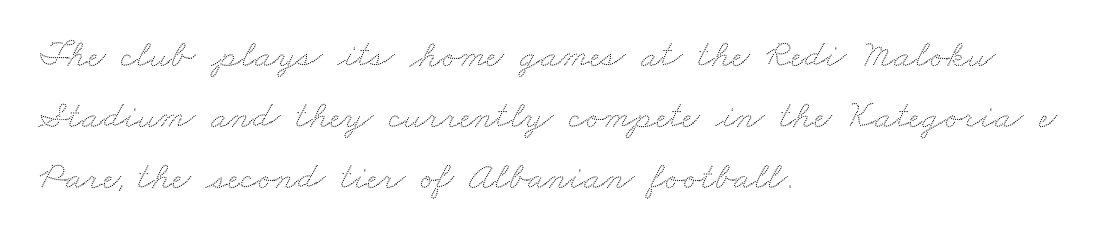
Q: Is the text underlined? A: No.
Q: How is the paragraph aligned? A: Left-aligned.
Q: Is the spacing between letters normal or unusually wide? A: Normal.
Q: Is the spacing between lines tight, normal or loose? A: Normal.
Q: Width (condensed, normal, or wide)? A: Wide.
Q: Stroke contrast? A: Low.
Q: x-height? A: Small.
Q: Monospaced? A: No.
